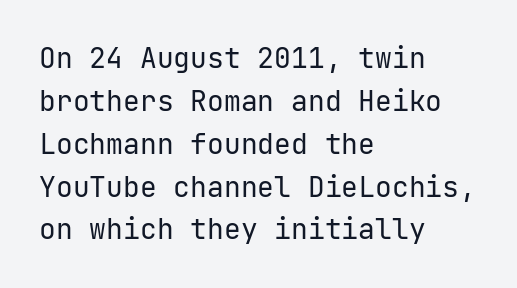
The image shows 28 px regular-weight sans-serif type, upright; set left-aligned, normal line spacing (1.53x), normal letter spacing, not underlined; low stroke contrast and a medium x-height.
